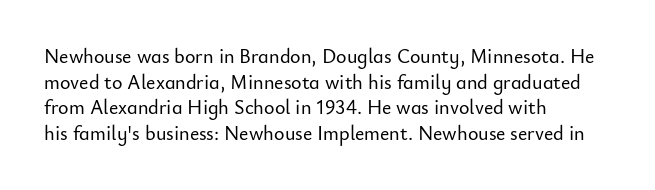
Q: Is the text italic (slanted)? A: No, it is upright.
Q: Is the text underlined? A: No.
Q: How is the paragraph aligned? A: Left-aligned.
Q: Is the spacing between letters normal or unusually wide? A: Normal.
Q: Is the spacing between lines tight, normal or loose? A: Normal.
